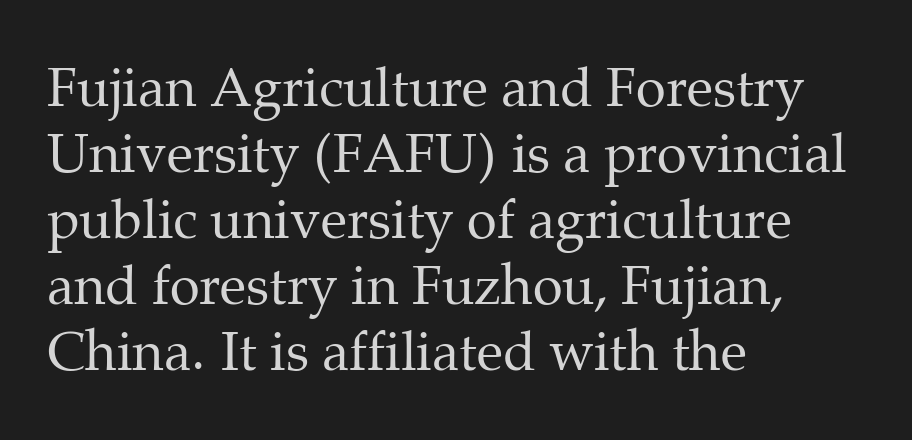
The image shows 54 px regular-weight serif type, upright; set left-aligned, line spacing 1.22x, normal letter spacing, not underlined; medium stroke contrast and a medium x-height.
